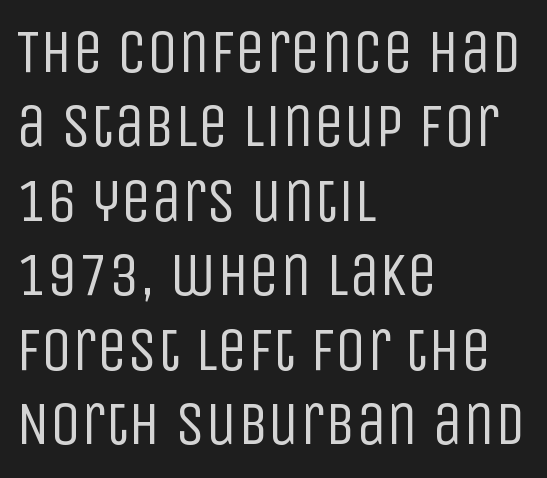
The image shows 61 px regular-weight, condensed sans-serif type, upright; set left-aligned, line spacing 1.22x, normal letter spacing, not underlined; low stroke contrast and a large x-height.
